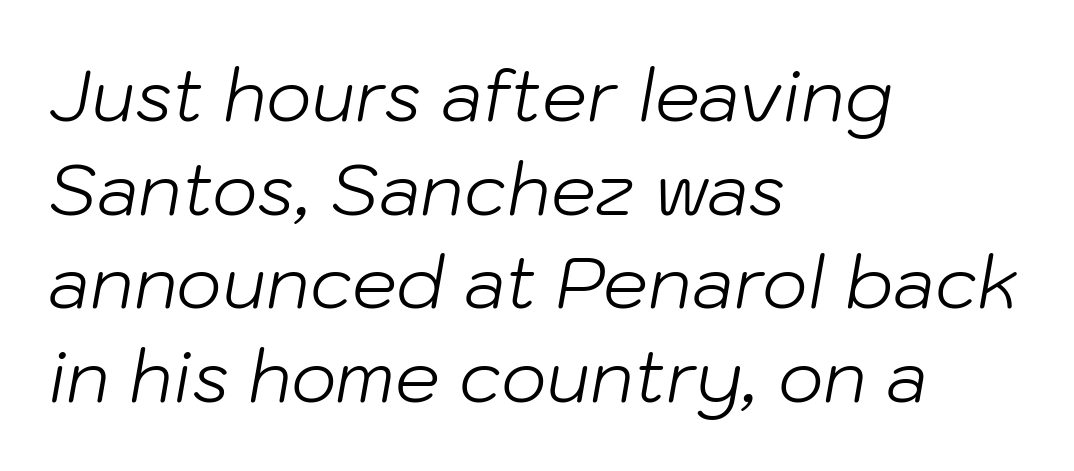
Q: Is the text bold? A: No.
Q: Is the text italic (slanted)? A: Yes, it leans right by about 10 degrees.
Q: Is the text underlined? A: No.
Q: How is the paragraph aligned? A: Left-aligned.
Q: Is the spacing between letters normal or unusually wide? A: Normal.
Q: Is the spacing between lines tight, normal or loose? A: Normal.
Q: Width (condensed, normal, or wide)? A: Normal.
Q: Stroke contrast? A: Low.
Q: x-height? A: Medium.
Q: Monospaced? A: No.
